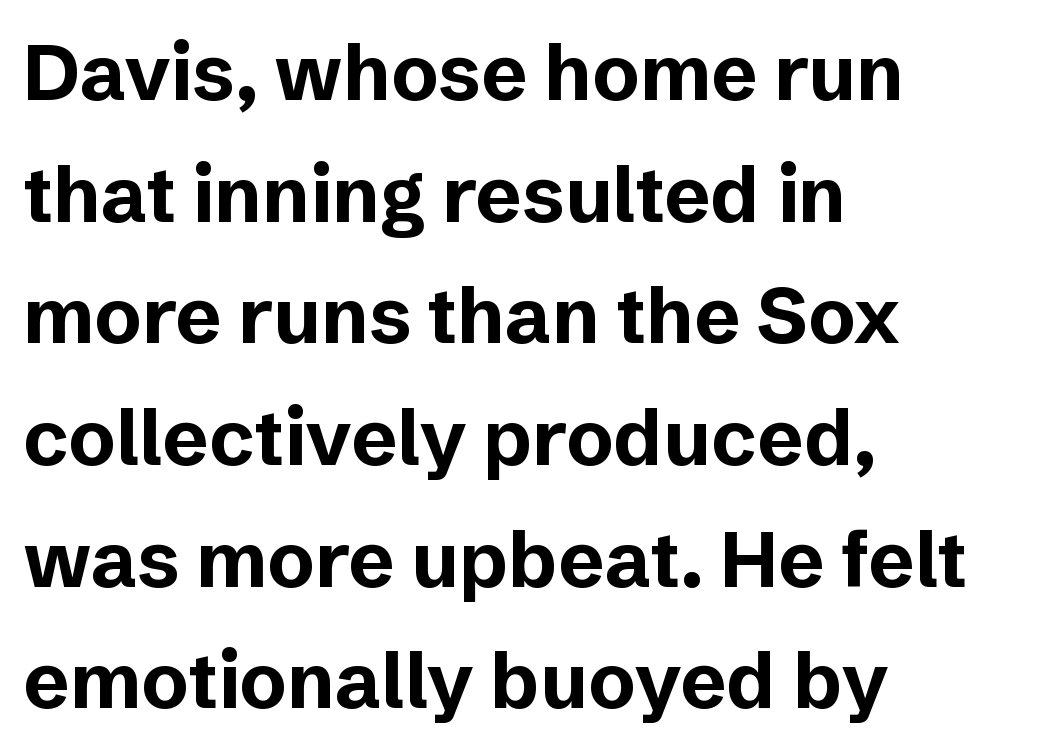
{"serif": "no", "italic": "no", "bold": "yes", "weight": "bold", "width": "normal", "stroke_contrast": "low", "x_height": "medium", "monospaced": "no", "underline": "no", "align": "left", "line_spacing": "normal", "line_spacing_ratio": 1.56, "letter_spacing": "normal", "letter_spacing_em": 0.0, "glyph_px": 78}
